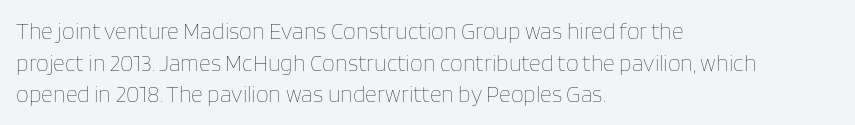
Q: Is the text bold? A: No.
Q: Is the text italic (slanted)? A: No, it is upright.
Q: Is the text underlined? A: No.
Q: How is the paragraph aligned? A: Left-aligned.
Q: Is the spacing between letters normal or unusually wide? A: Normal.
Q: Is the spacing between lines tight, normal or loose? A: Normal.
